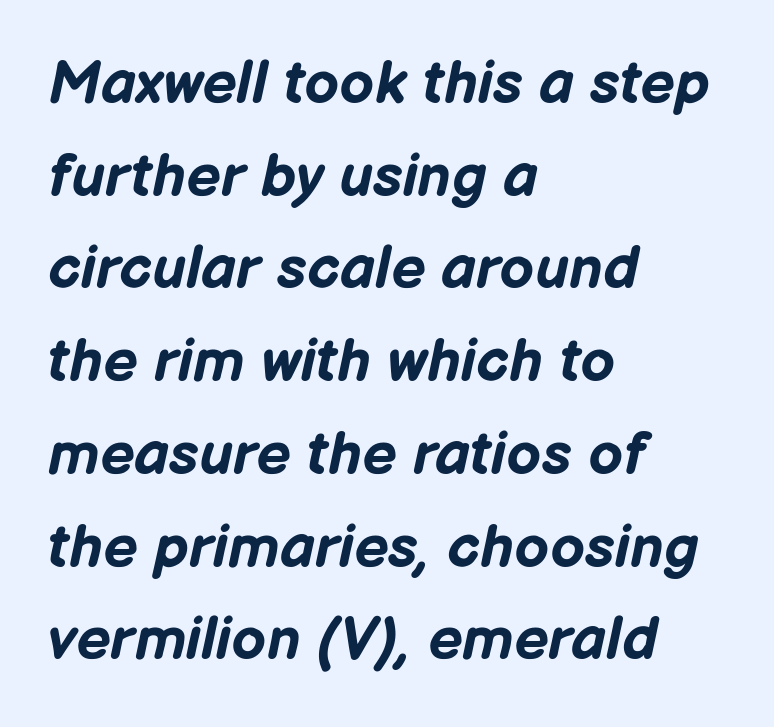
Q: Is the text bold? A: Yes.
Q: Is the text italic (slanted)? A: Yes, it leans right by about 12 degrees.
Q: Is the text underlined? A: No.
Q: How is the paragraph aligned? A: Left-aligned.
Q: Is the spacing between letters normal or unusually wide? A: Normal.
Q: Is the spacing between lines tight, normal or loose? A: Normal.
Q: Width (condensed, normal, or wide)? A: Normal.
Q: Stroke contrast? A: Low.
Q: x-height? A: Medium.
Q: Monospaced? A: No.
